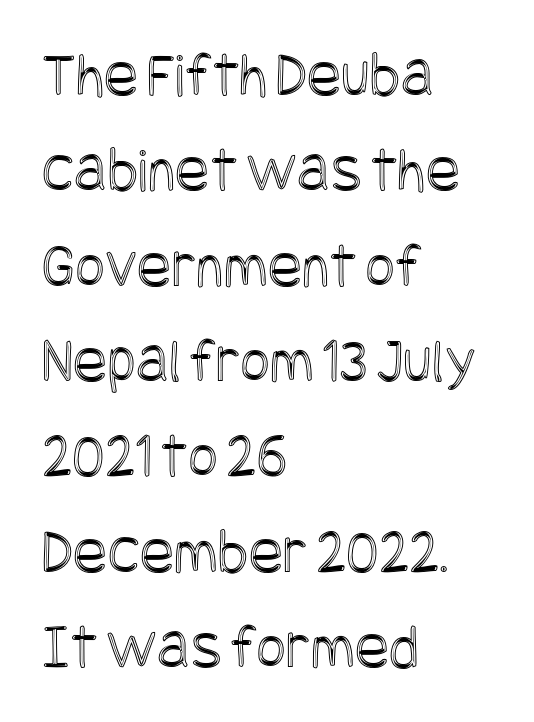
The image shows 64 px condensed type, upright; set left-aligned, normal line spacing (1.49x), normal letter spacing, not underlined; a large x-height.
